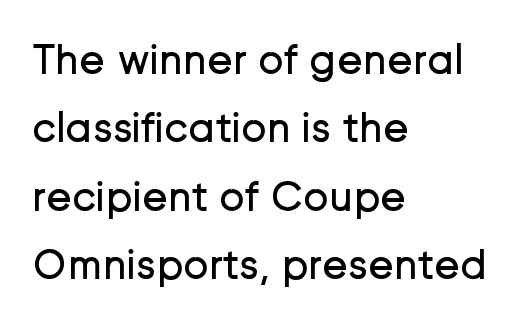
The image shows 43 px regular-weight sans-serif type, upright; set left-aligned, normal line spacing (1.59x), normal letter spacing, not underlined; low stroke contrast and a medium x-height.
